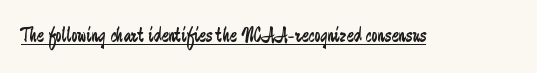
{"bold": "no", "underline": "yes", "letter_spacing": "normal", "letter_spacing_em": 0.0, "glyph_px": 21}
